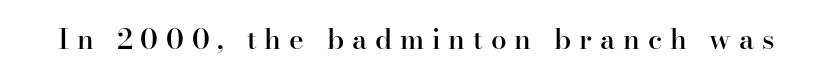
Examine the stroke ends and you'll spot serifs. You could not count columns in this text — the font is proportionally spaced. Look at the tracking — it's clearly loosened, letters drifting apart. Decoration check: the copy has no underline.
